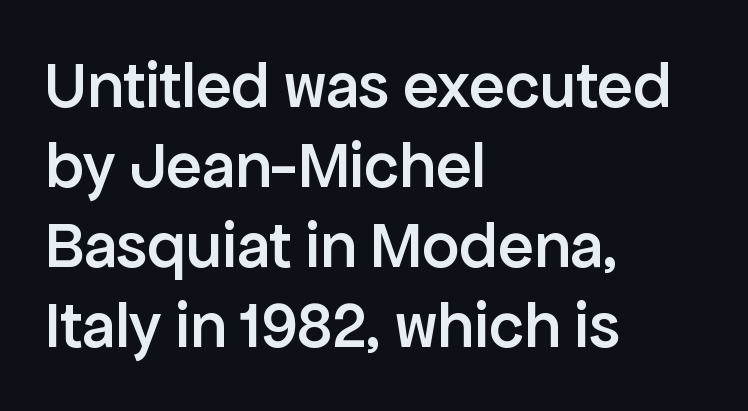
Q: Is the text bold? A: Semi-bold.
Q: Is the text italic (slanted)? A: No, it is upright.
Q: Is the typeface a serif or a sans-serif typeface? A: Sans-serif.
Q: Is the text underlined? A: No.
Q: How is the paragraph aligned? A: Left-aligned.
Q: Is the spacing between letters normal or unusually wide? A: Normal.
Q: Width (condensed, normal, or wide)? A: Normal.
Q: Stroke contrast? A: Low.
Q: x-height? A: Medium.
Q: Monospaced? A: No.
